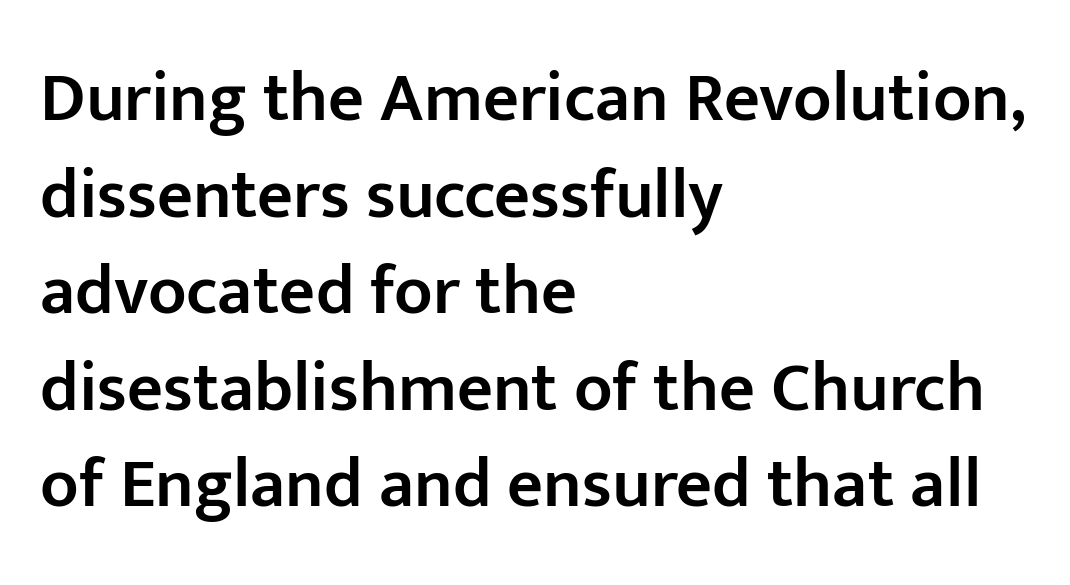
The vertical gap from one line to the next is medium. The type sits square on the baseline with zero lean. Weight: semibold (demi). Quick note: underline off.
